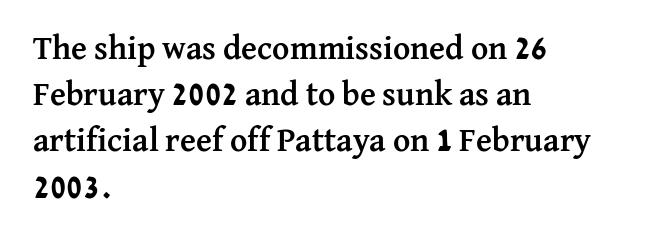
The image shows 33 px semibold serif type, upright; set left-aligned, normal line spacing (1.4x), normal letter spacing, not underlined; medium stroke contrast and a medium x-height.
